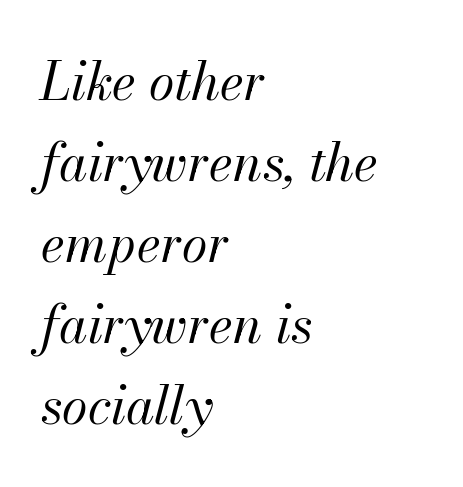
Q: Is the text bold? A: No.
Q: Is the text italic (slanted)? A: Yes, it leans right by about 13 degrees.
Q: Is the text underlined? A: No.
Q: How is the paragraph aligned? A: Left-aligned.
Q: Is the spacing between letters normal or unusually wide? A: Normal.
Q: Is the spacing between lines tight, normal or loose? A: Normal.
Q: Width (condensed, normal, or wide)? A: Normal.
Q: Stroke contrast? A: Medium.
Q: x-height? A: Small.
Q: Monospaced? A: No.
